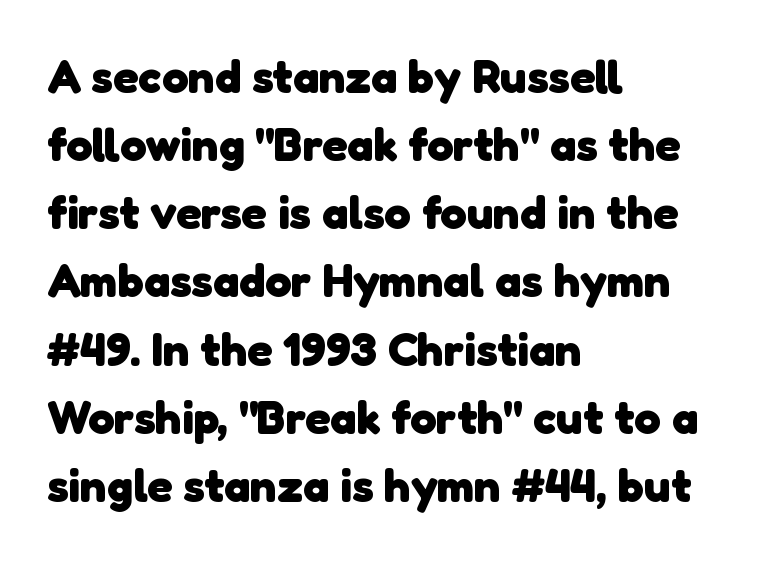
As a designer I'd log this as weight 700, bold. The passage shown is typeset with a sans-serif family. Character widths vary here, with narrow letters taking less room than wide ones. Tracking value appears to be zero — textbook default spacing. The area under the type is left untouched.
